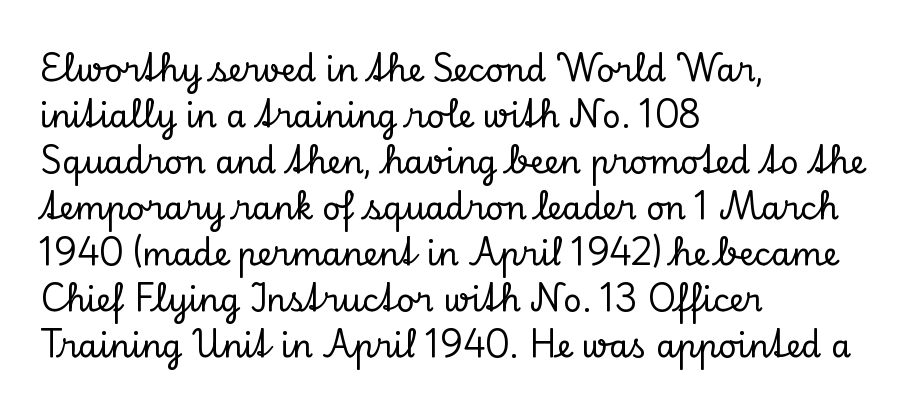
The image shows 32 px text type, upright; set left-aligned, normal line spacing (1.44x), normal letter spacing, not underlined; low stroke contrast and a small x-height.
